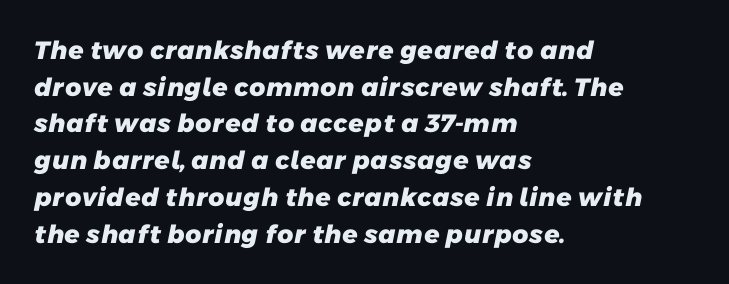
The image shows 25 px bold type; set left-aligned, normal line spacing (1.47x), normal letter spacing, not underlined.
